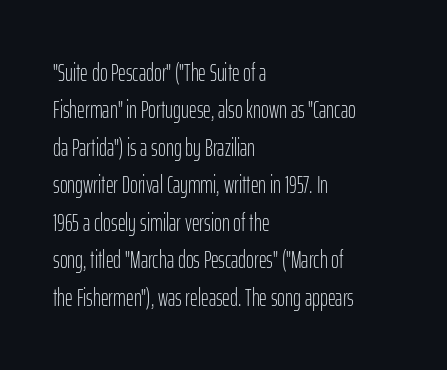
{"italic": "no", "bold": "no", "underline": "no", "align": "left", "line_spacing": "normal", "line_spacing_ratio": 1.56, "letter_spacing": "normal", "letter_spacing_em": 0.0, "glyph_px": 24}
